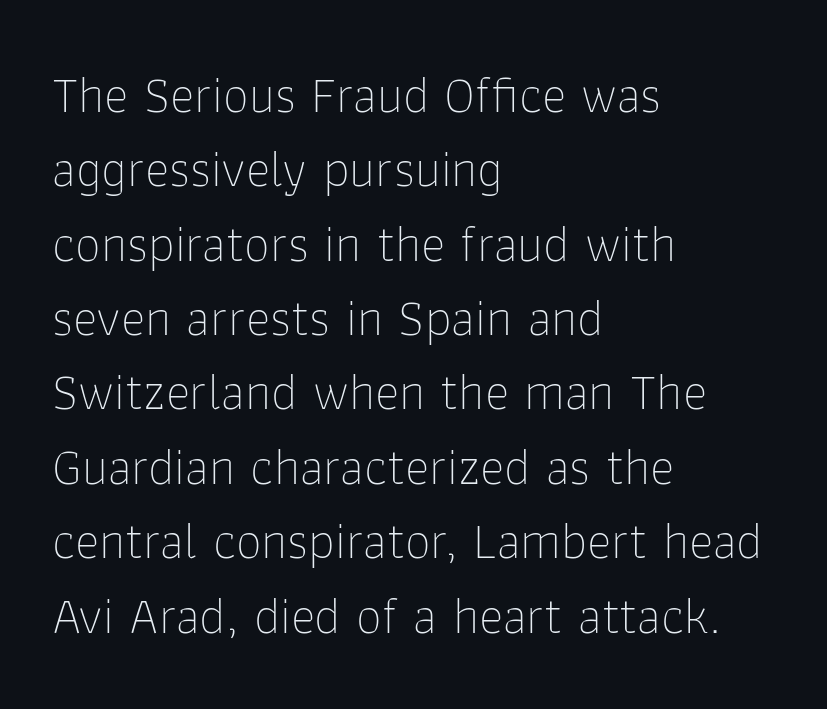
Each new line begins a customary step beneath the previous one. A bare baseline throughout the passage. Spacing verdict: proportional, widths tailored to each character. The setting favours the left margin, as ordinary paragraphs usually do. Letter spacing: default.
